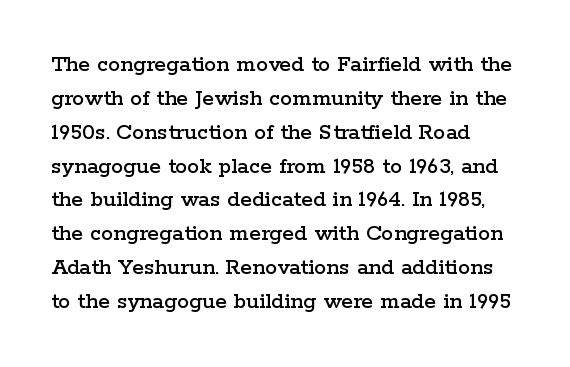
{"italic": "no", "underline": "no", "align": "left", "line_spacing": "normal", "line_spacing_ratio": 1.41, "letter_spacing": "normal", "letter_spacing_em": 0.0, "glyph_px": 24}
